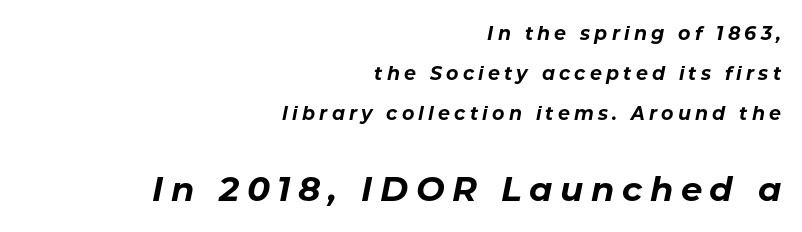
{"italic": "yes", "lean": "right", "slant_degrees": 11, "bold": "yes", "weight": "bold", "width": "normal", "stroke_contrast": "low", "x_height": "medium", "monospaced": "no", "underline": "no", "align": "right", "line_spacing": "loose", "line_spacing_ratio": 2.11, "letter_spacing": "wide", "letter_spacing_em": 0.22, "larger_block": "second", "size_ratio": 1.79, "glyph_px": 34}
